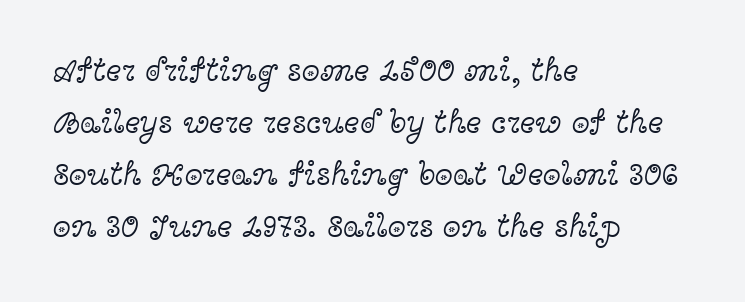
Tall strokes in this sample are plumb rather than angled. Regular leading. Each line starts at the same left margin while the right side varies. What stands out about the letter spacing? Nothing — it is the standard amount. The baseline area is clear.
